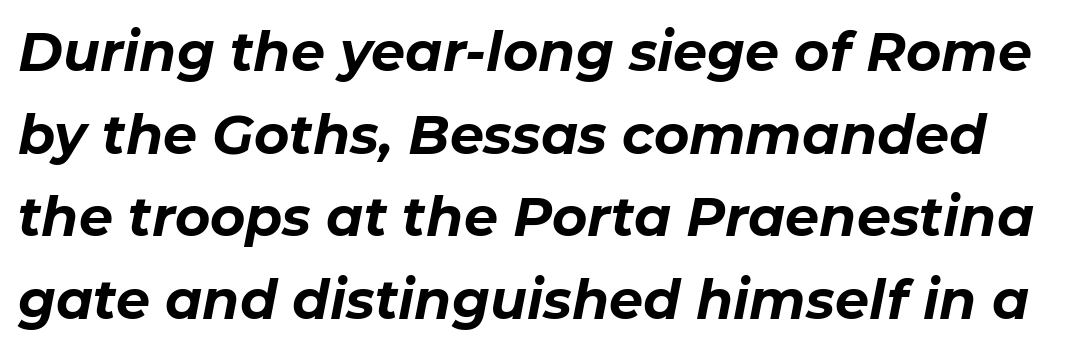
A typesetter would mark this as italic. Stroke thickness is high; the sample reads as a true bold. The passage shown is typed in a proportional face where columns would drift. What stands out about the letter spacing? Nothing — it is the standard amount. This block has exactly the height ordinary leading produces.
